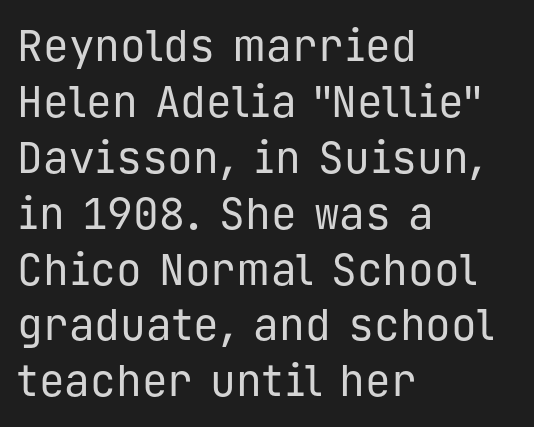
Every stem runs plumb, perpendicular to the baseline. The face used here is monospaced, like something from a code editor. This block has exactly the height ordinary leading produces. Nothing sits at the stroke ends, so this counts as sans-serif. In terms of letterspacing, this is plain default setting. The letters look calm and open, with moderate or lighter stems.
